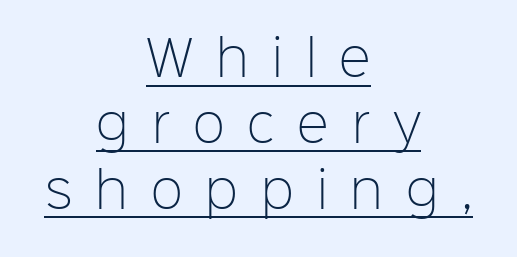
Line starts and ends both wander, symmetrically. The horizontal fit of the characters is loose and conspicuously gappy. Proportional: the letters do not fall into vertical columns. What kind of face is this? One without serifs — a sans. This is the regular roman posture of the typeface.
